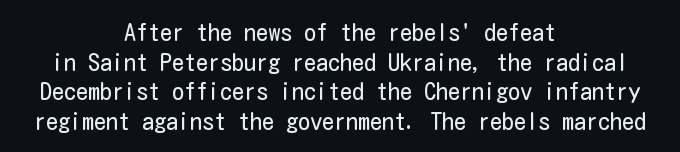
The image shows 24 px text type, upright; set centered, line spacing 1.23x, normal letter spacing, not underlined.
